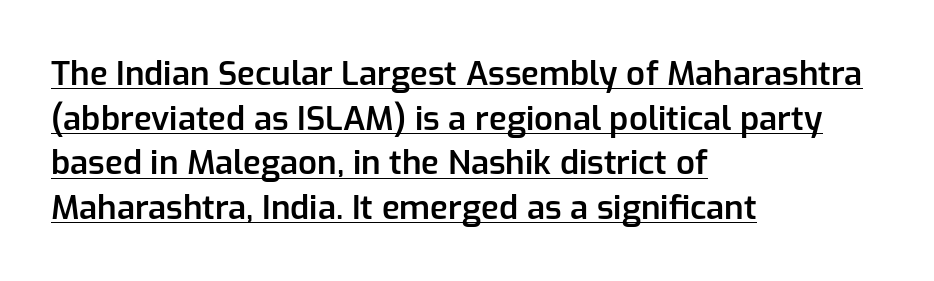
The image shows 33 px semibold sans-serif type, upright; set left-aligned, normal line spacing (1.35x), normal letter spacing, underlined; low stroke contrast and a medium x-height.
